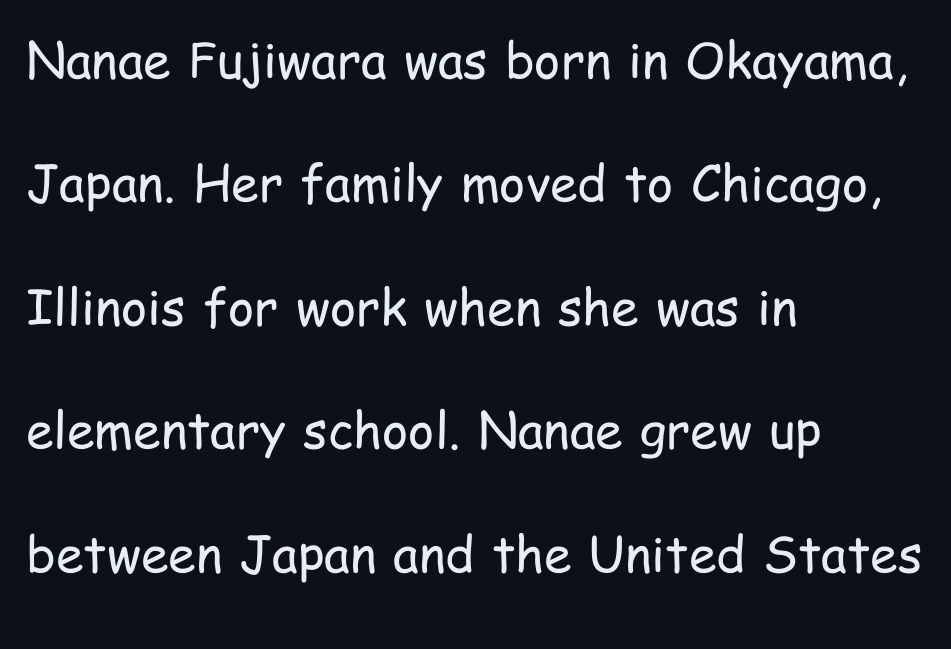
Q: Is the text bold? A: No.
Q: Is the text italic (slanted)? A: No, it is upright.
Q: Is the typeface a serif or a sans-serif typeface? A: Sans-serif.
Q: Is the text underlined? A: No.
Q: How is the paragraph aligned? A: Left-aligned.
Q: Is the spacing between letters normal or unusually wide? A: Normal.
Q: Is the spacing between lines tight, normal or loose? A: Loose.
Q: Width (condensed, normal, or wide)? A: Condensed.
Q: Stroke contrast? A: Low.
Q: x-height? A: Medium.
Q: Monospaced? A: No.
